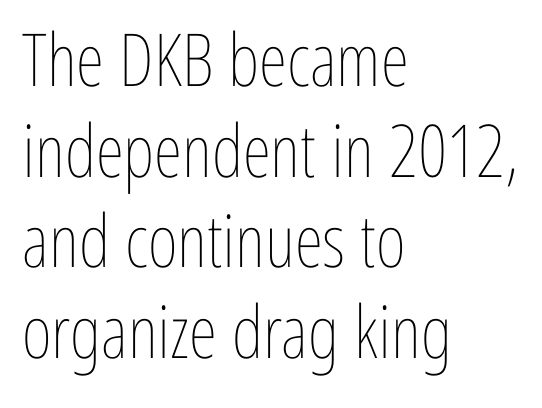
Q: Is the text bold? A: No.
Q: Is the text italic (slanted)? A: No, it is upright.
Q: Is the text underlined? A: No.
Q: How is the paragraph aligned? A: Left-aligned.
Q: Is the spacing between letters normal or unusually wide? A: Normal.
Q: Width (condensed, normal, or wide)? A: Condensed.
Q: Stroke contrast? A: Low.
Q: x-height? A: Medium.
Q: Monospaced? A: No.
